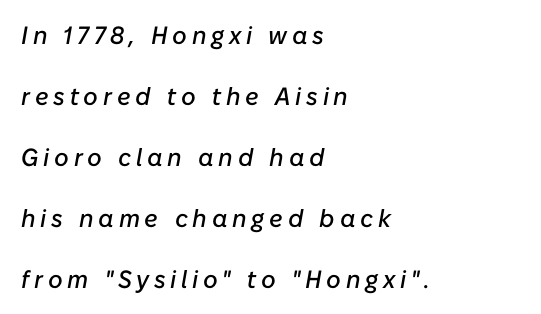
The image shows 25 px text type, italic (leaning right); set left-aligned, loose line spacing (2.44x), not underlined.
